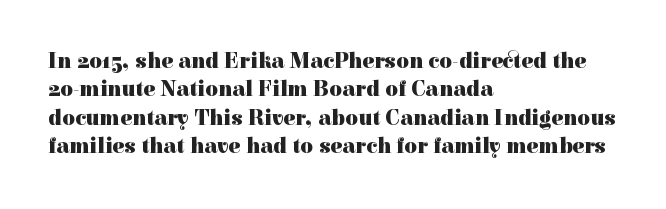
This is the regular roman posture of the typeface. The lines in this sample share a left origin and differ only in where they stop. Standard letterfit; no display-style spreading of the glyphs. Heavy-handed strokes throughout: this text is bold. The space directly below the letters is spotless.
